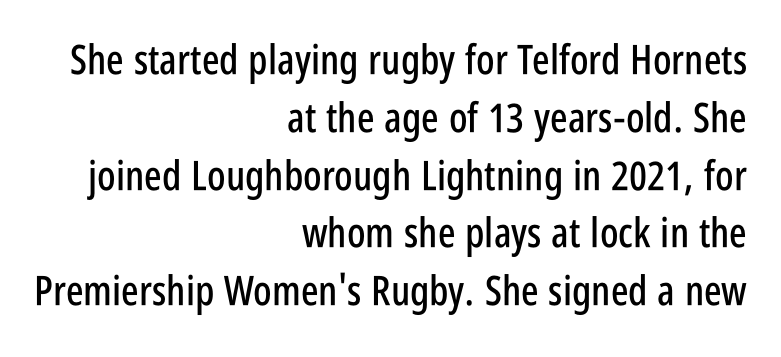
In CSS terms this would be text-align: right. Note the varied advance widths — an 'i' is clearly narrower than an 'm'. Students, note that the glyphs here touch the page at normal intervals. Does the leading feel generous? No, just average.
